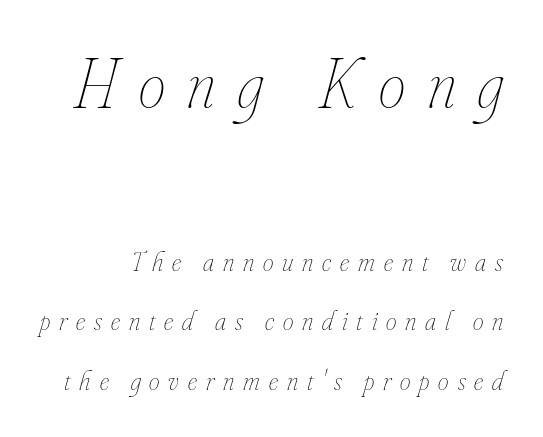
{"italic": "yes", "lean": "right", "slant_degrees": 16, "bold": "no", "weight": "thin", "width": "condensed", "stroke_contrast": "low", "x_height": "small", "monospaced": "no", "underline": "no", "line_spacing": "loose", "line_spacing_ratio": 2.2, "letter_spacing": "wide", "letter_spacing_em": 0.33, "larger_block": "first", "size_ratio": 2.52, "glyph_px": 68}
